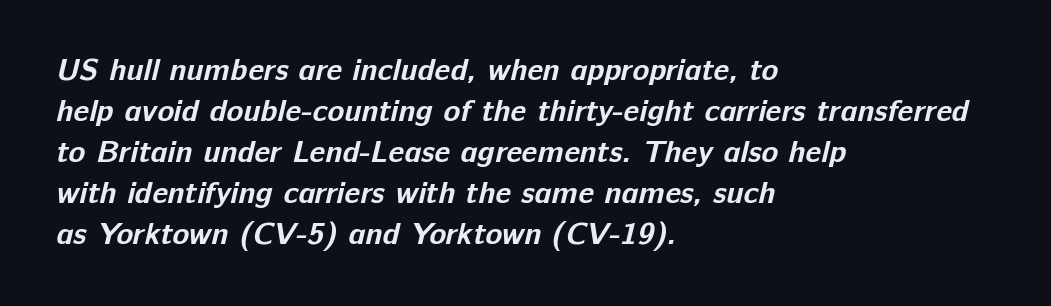
The image shows 31 px bold sans-serif type; set left-aligned, normal line spacing (1.32x), normal letter spacing, not underlined; low stroke contrast and a medium x-height.
